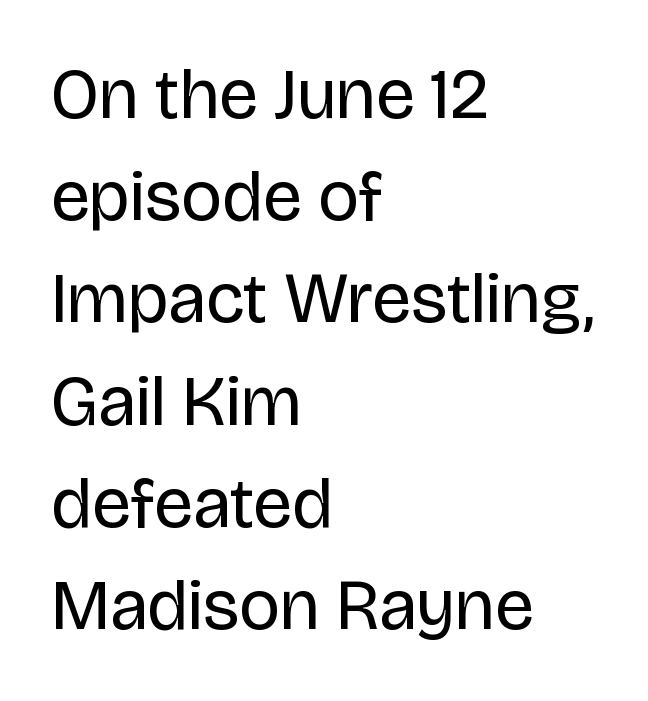
Whoever set this chose a conventional vertical rhythm. If you drew a line through each stem, it would be perfectly vertical. Where is the straight margin? On the left. This rendering leaves character spacing at its baseline value. Check under the words: just untouched page. The letters advance in unequal steps, a hallmark of proportional type.
